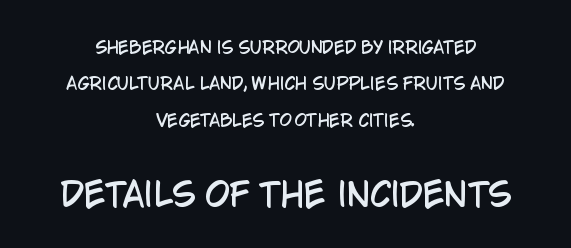
{"serif": "no", "italic": "no", "width": "condensed", "stroke_contrast": "low", "x_height": "large", "monospaced": "no", "underline": "no", "align": "center", "line_spacing": "loose", "line_spacing_ratio": 2.27, "letter_spacing": "normal", "letter_spacing_em": 0.0, "larger_block": "second", "size_ratio": 2.0, "glyph_px": 32}
